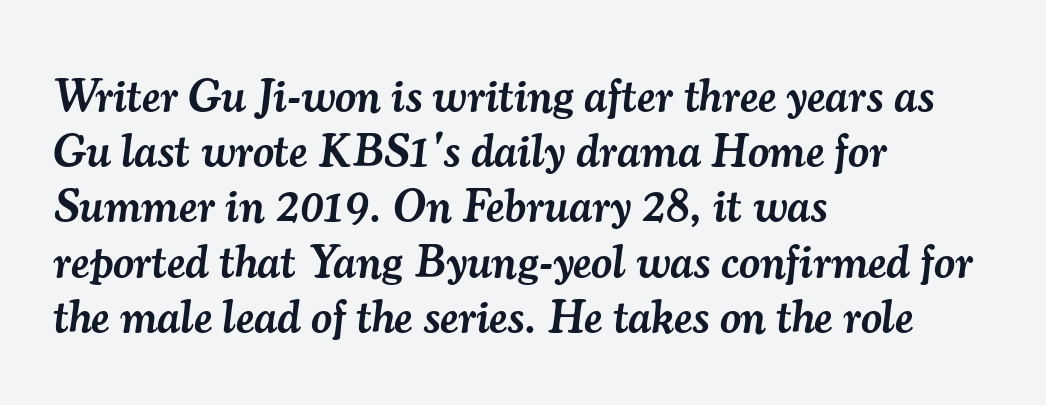
The image shows 46 px semibold serif type, italic (leaning right); set left-aligned, line spacing 1.2x, normal letter spacing, not underlined; medium stroke contrast and a small x-height.
